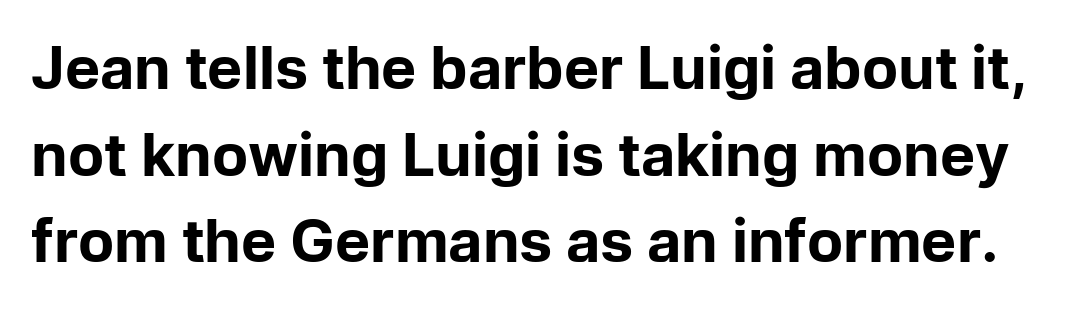
Q: Is the text bold? A: Yes.
Q: Is the text italic (slanted)? A: No, it is upright.
Q: Is the typeface a serif or a sans-serif typeface? A: Sans-serif.
Q: Is the text underlined? A: No.
Q: Is the spacing between letters normal or unusually wide? A: Normal.
Q: Is the spacing between lines tight, normal or loose? A: Normal.
Q: Width (condensed, normal, or wide)? A: Normal.
Q: Stroke contrast? A: Low.
Q: x-height? A: Medium.
Q: Monospaced? A: No.
